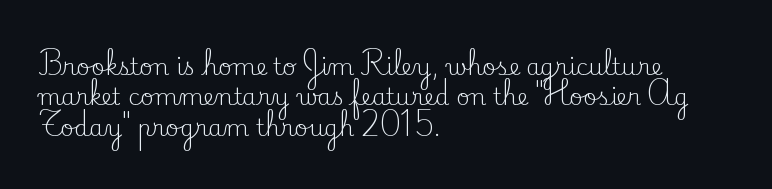
The image shows 23 px text type, upright; set left-aligned, normal line spacing (1.32x), normal letter spacing, not underlined.
